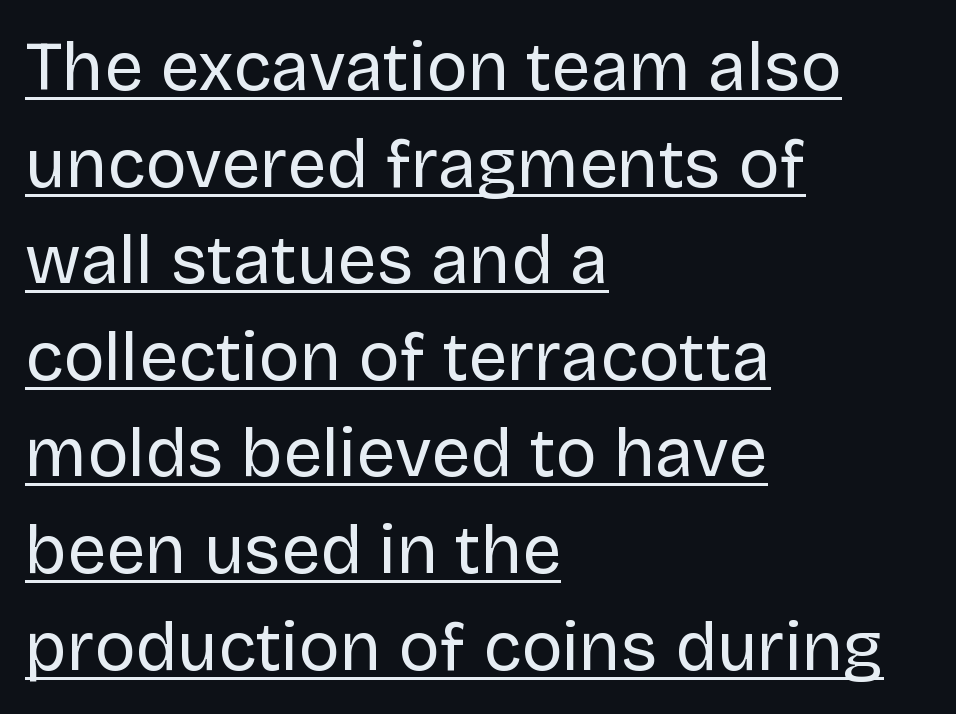
Honestly, the letter spacing is just normal — you wouldn't notice it. Regarding serifs, this sample does without them. Quick note: underline on. The letters stand straight up with perfectly vertical stems. Looks like regular typesetting: each glyph gets only the width it needs. The strokes carry an ordinary text weight at most.
